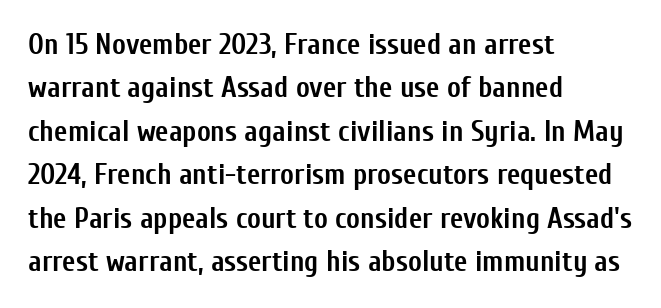
Here the glyphs are tracked normally, forming tight word shapes. Words float on clear page, feet unadorned. Regular leading. Typeset ragged right — the left edge is the straight one. The letters are bold, with thick, heavy strokes.
